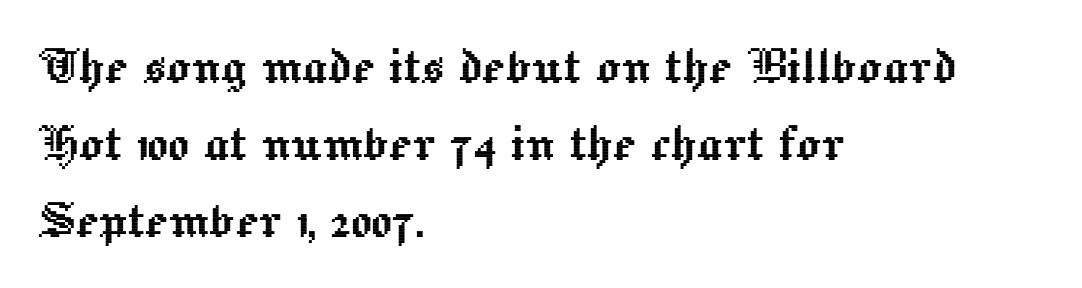
Q: Is the text italic (slanted)? A: No, it is upright.
Q: Is the text underlined? A: No.
Q: How is the paragraph aligned? A: Left-aligned.
Q: Is the spacing between letters normal or unusually wide? A: Normal.
Q: Is the spacing between lines tight, normal or loose? A: Normal.
Q: Width (condensed, normal, or wide)? A: Normal.
Q: x-height? A: Medium.
Q: Monospaced? A: No.
